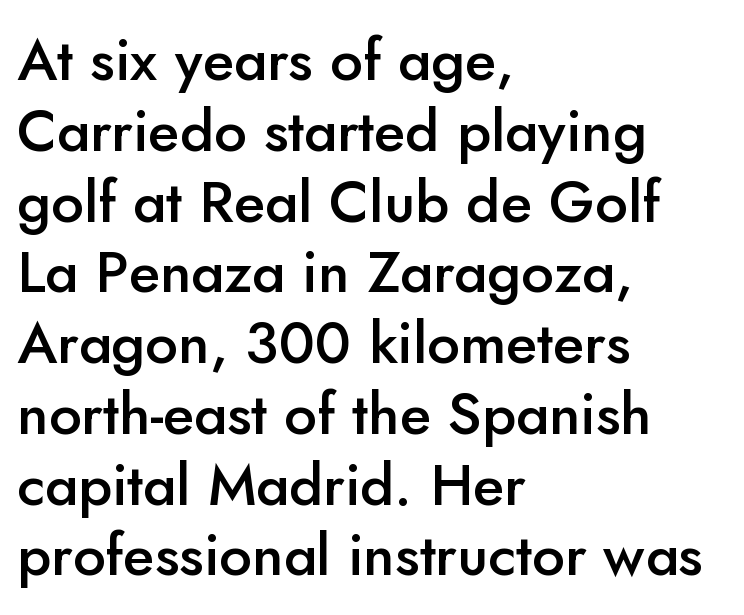
Does extra space separate the letters? No, they use regular spacing. One-word summary of the alignment: left. Clear beneath every line of the passage. The font is running at a semibold setting, under full bold. Spacing verdict: proportional, widths tailored to each character. Posture: straight, roman, zero tilt.
